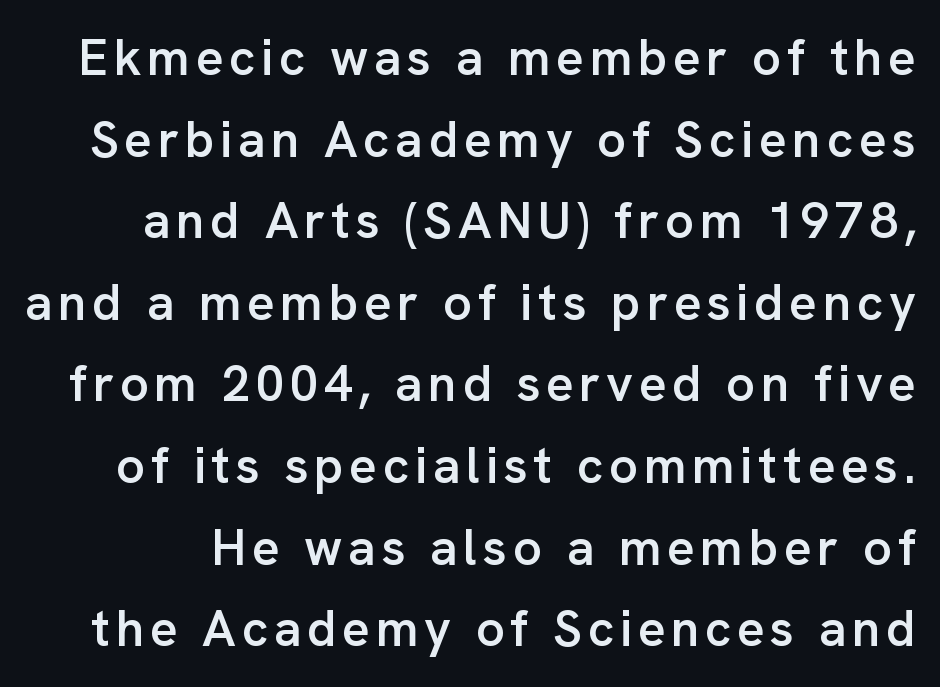
{"serif": "no", "italic": "no", "bold": "semi", "weight": "semibold", "width": "normal", "stroke_contrast": "low", "x_height": "medium", "monospaced": "no", "underline": "no", "line_spacing": "normal", "line_spacing_ratio": 1.6, "glyph_px": 51}
